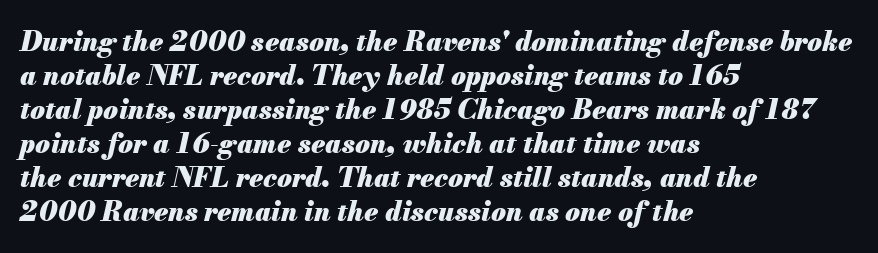
The image shows 27 px bold type, italic (leaning right); set left-aligned, normal line spacing (1.26x), normal letter spacing, not underlined.
